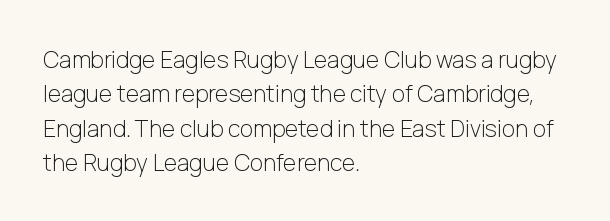
The vertical gap from one line to the next is medium. These lines were composed using upright roman letters. Horizontal alignment here is leftward, the default for most running prose. The gaps between neighbouring characters are ordinary and unremarkable. Weight: regular or lighter.
